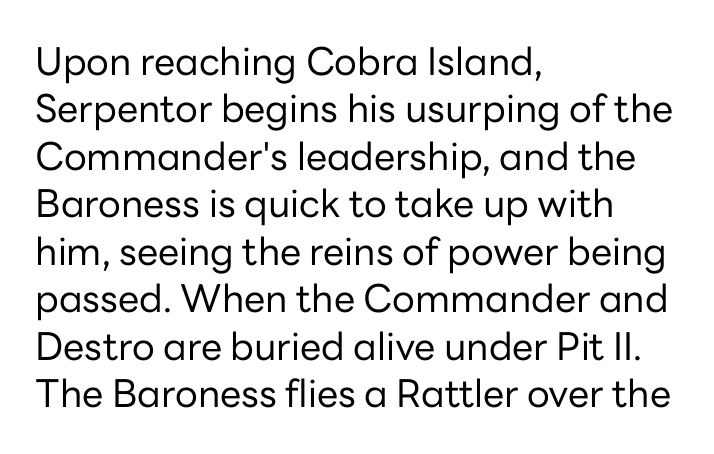
{"serif": "no", "italic": "no", "bold": "no", "weight": "regular", "width": "normal", "stroke_contrast": "low", "x_height": "medium", "monospaced": "no", "underline": "no", "align": "left", "line_spacing": "normal", "line_spacing_ratio": 1.25, "letter_spacing": "normal", "letter_spacing_em": 0.0, "glyph_px": 38}
